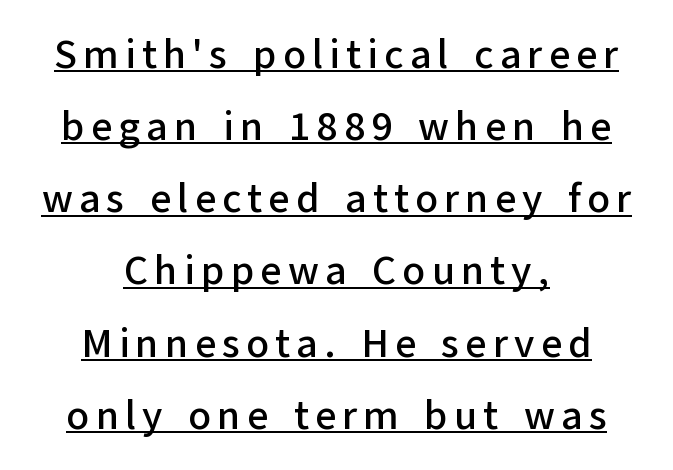
{"serif": "no", "italic": "no", "width": "normal", "stroke_contrast": "low", "x_height": "medium", "monospaced": "no", "underline": "yes", "align": "center", "line_spacing_ratio": 1.76, "glyph_px": 41}
